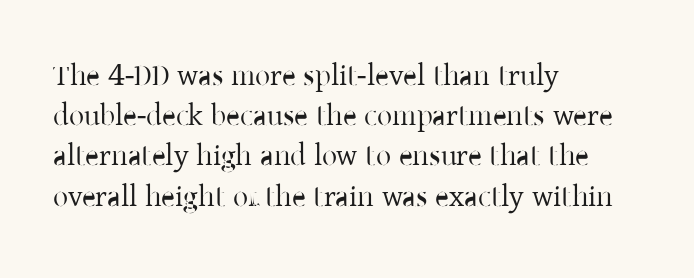
Q: Is the text bold? A: No.
Q: Is the text italic (slanted)? A: No, it is upright.
Q: Is the typeface a serif or a sans-serif typeface? A: Serif.
Q: Is the text underlined? A: No.
Q: How is the paragraph aligned? A: Left-aligned.
Q: Is the spacing between letters normal or unusually wide? A: Normal.
Q: Is the spacing between lines tight, normal or loose? A: Normal.
Q: Width (condensed, normal, or wide)? A: Normal.
Q: Stroke contrast? A: Low.
Q: x-height? A: Medium.
Q: Monospaced? A: No.
